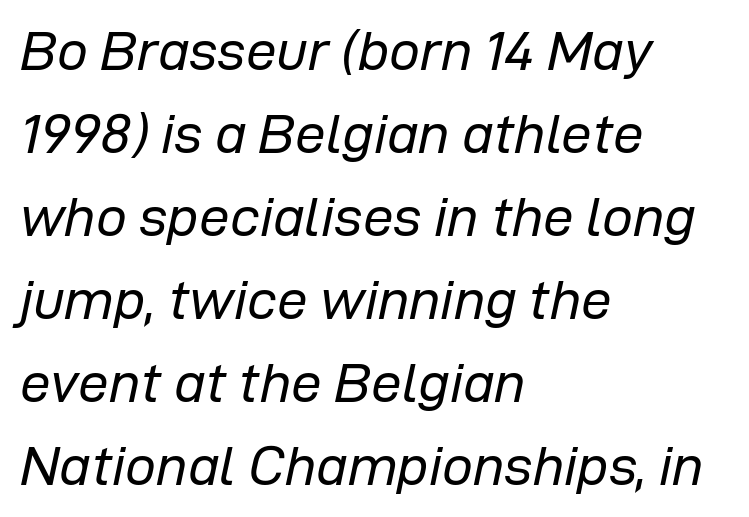
Honestly, the row spacing looks completely unremarkable. Descenders are the only things crossing below the line. This sample has the flowing, uneven cadence of proportional lettering. The typography opts for an oblique posture over an upright one.
